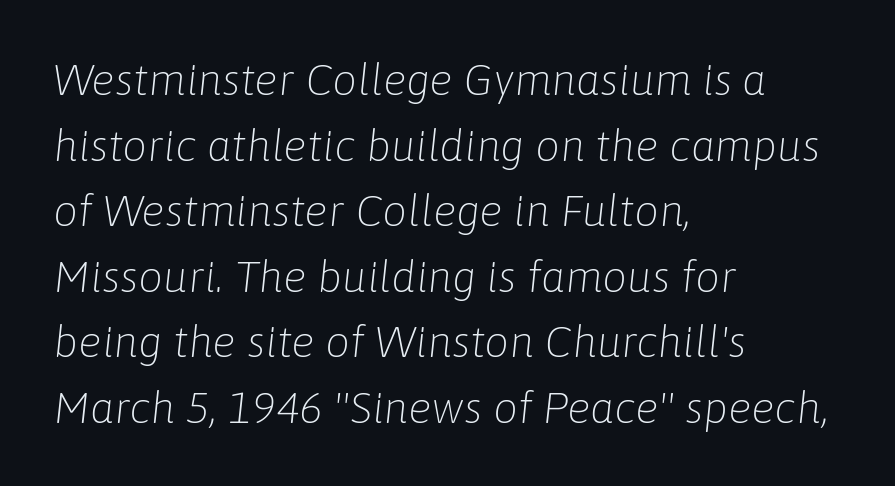
Q: Is the text bold? A: No.
Q: Is the text italic (slanted)? A: Yes, it leans right by about 6 degrees.
Q: Is the text underlined? A: No.
Q: How is the paragraph aligned? A: Left-aligned.
Q: Is the spacing between letters normal or unusually wide? A: Normal.
Q: Is the spacing between lines tight, normal or loose? A: Normal.
Q: Width (condensed, normal, or wide)? A: Normal.
Q: Stroke contrast? A: Low.
Q: x-height? A: Medium.
Q: Monospaced? A: No.
